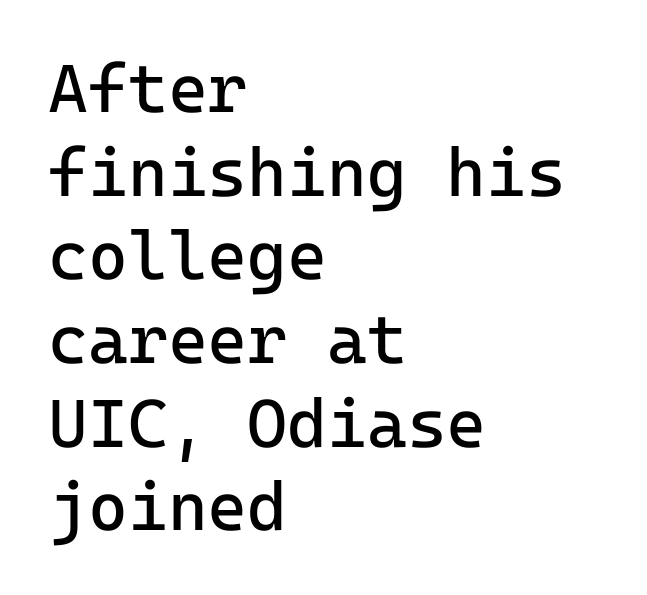
How are the letters spaced? Ordinarily, with no added tracking. Left-aligned paragraph, ragged on the right. You could count columns in this text — the font is strictly monospaced. Each stroke keeps to a modest, everyday thickness or less.
